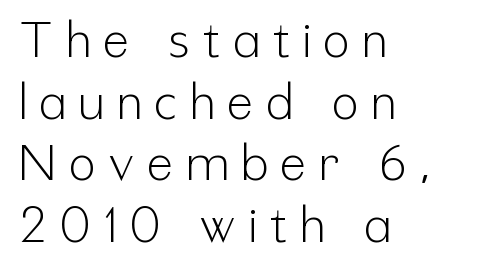
The image shows 49 px light, condensed sans-serif type, upright; set left-aligned, normal line spacing (1.26x), unusually wide letter spacing (+0.26 em), not underlined; low stroke contrast and a medium x-height.
